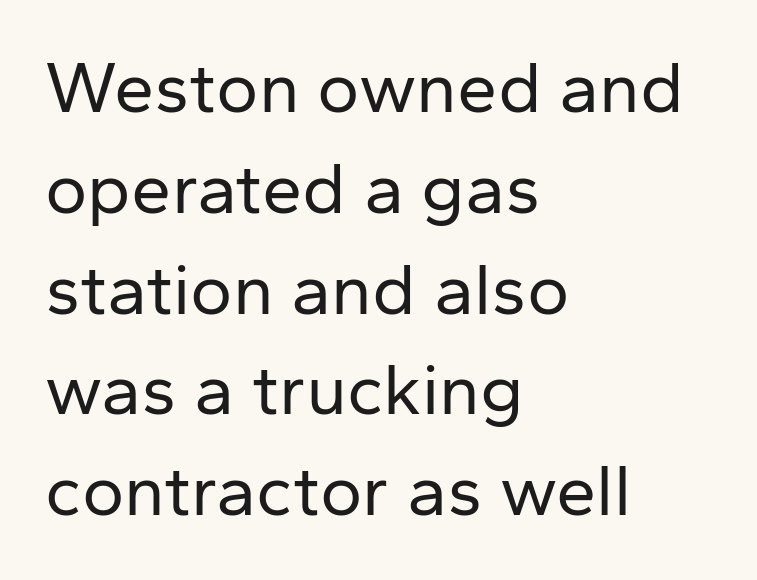
Q: Is the text bold? A: No.
Q: Is the text italic (slanted)? A: No, it is upright.
Q: Is the typeface a serif or a sans-serif typeface? A: Sans-serif.
Q: Is the text underlined? A: No.
Q: How is the paragraph aligned? A: Left-aligned.
Q: Is the spacing between letters normal or unusually wide? A: Normal.
Q: Is the spacing between lines tight, normal or loose? A: Normal.
Q: Width (condensed, normal, or wide)? A: Normal.
Q: Stroke contrast? A: Low.
Q: x-height? A: Medium.
Q: Monospaced? A: No.
